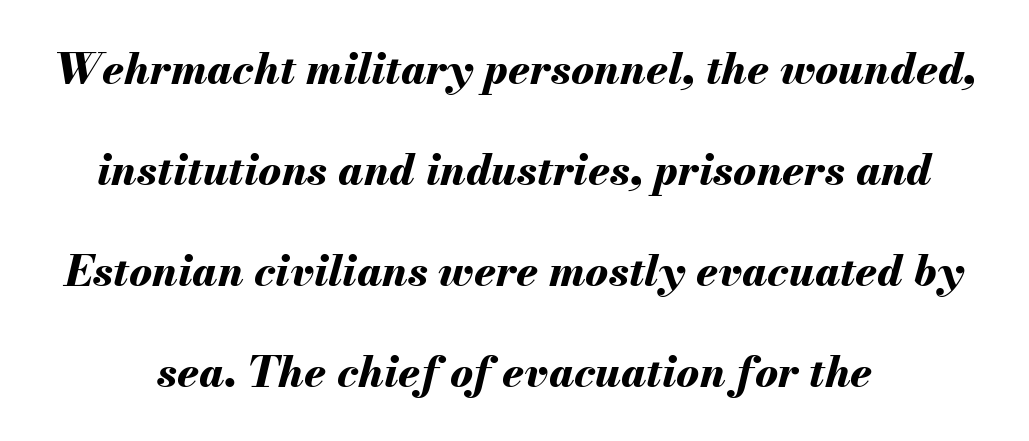
The image shows 43 px bold type, italic (leaning right); set centered, loose line spacing (2.35x), normal letter spacing, not underlined; medium stroke contrast and a small x-height.
